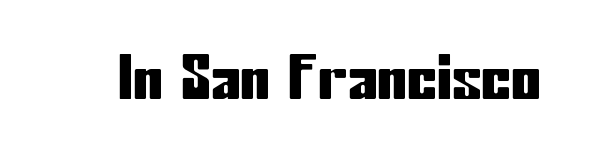
The image shows 60 px condensed sans-serif type, upright; set normal letter spacing, not underlined; low stroke contrast and a medium x-height.
